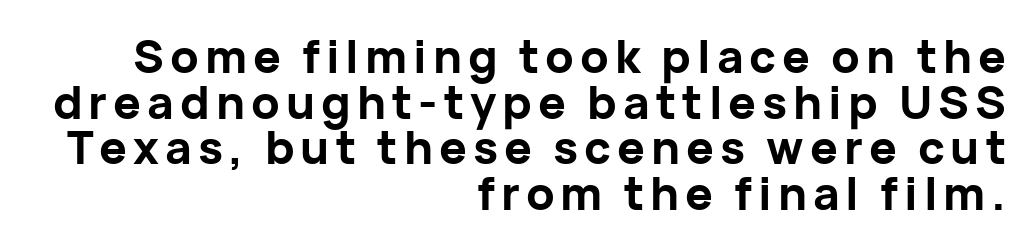
Looks like regular typesetting: each glyph gets only the width it needs. Horizontally, the lines are justified to the trailing edge only. Summary of vertical rhythm: compact, with narrow interline spacing. Lines of text with bare space underneath. Serifs: no, the terminals of the letterforms are clean.
